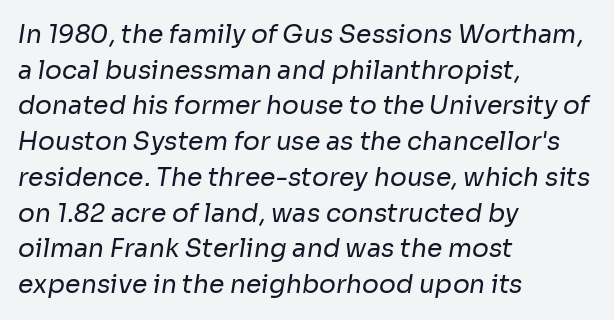
The line-height multiplier appears to be the usual default. Descenders hang freely into open space. These lines are set flush left with a ragged right edge. The weight would be labelled regular, book, light, or lighter still.
